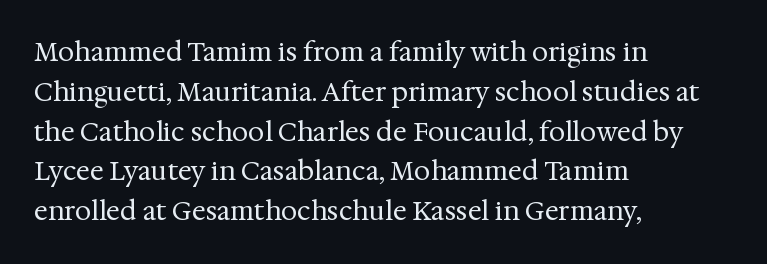
Q: Is the text bold? A: No.
Q: Is the text italic (slanted)? A: No, it is upright.
Q: Is the text underlined? A: No.
Q: How is the paragraph aligned? A: Left-aligned.
Q: Is the spacing between letters normal or unusually wide? A: Normal.
Q: Is the spacing between lines tight, normal or loose? A: Normal.
